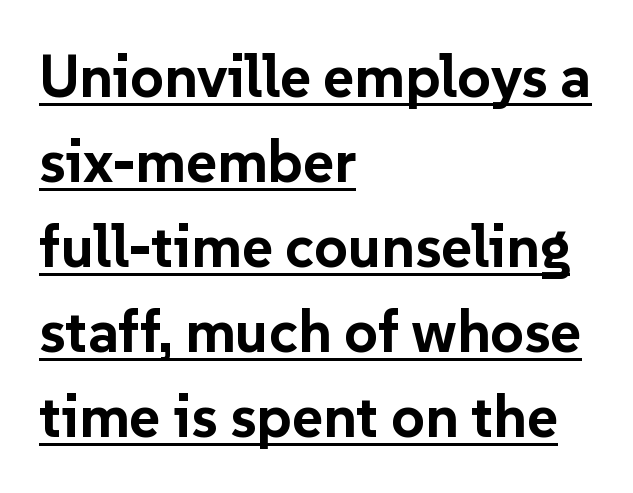
These lines carry a lot of weight — the face is fully bold. Horizontal bands of white between lines are of average thickness. Type style note: lacks serifs. Is there an underline? Yes — a line sits under the letters. Spacing verdict: proportional, widths tailored to each character.
